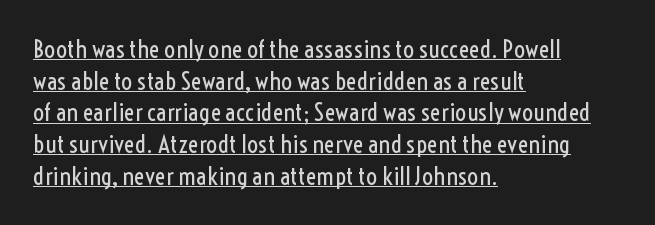
The axis of the letterforms is exactly vertical. A student would call this left alignment; a typographer would say flush left, rag right. Think standard paragraph weight, or any step lighter than that. The passage shown is underscored from start to finish. Default kerning and tracking; the words read as compact shapes.
